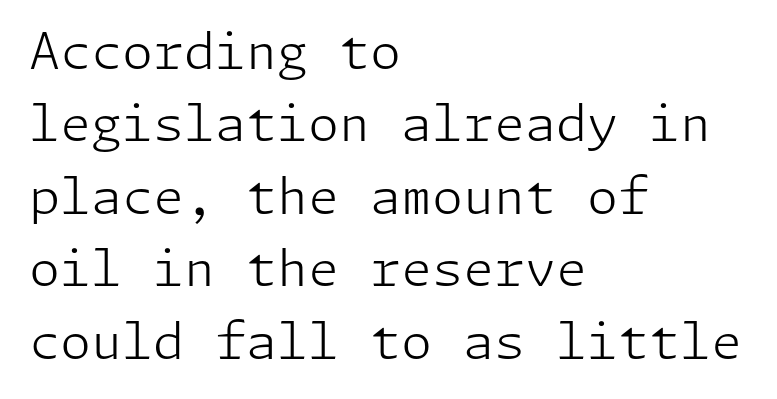
The image shows 50 px light sans-serif type, upright; set left-aligned, normal line spacing (1.45x), normal letter spacing, not underlined; low stroke contrast and a medium x-height.
